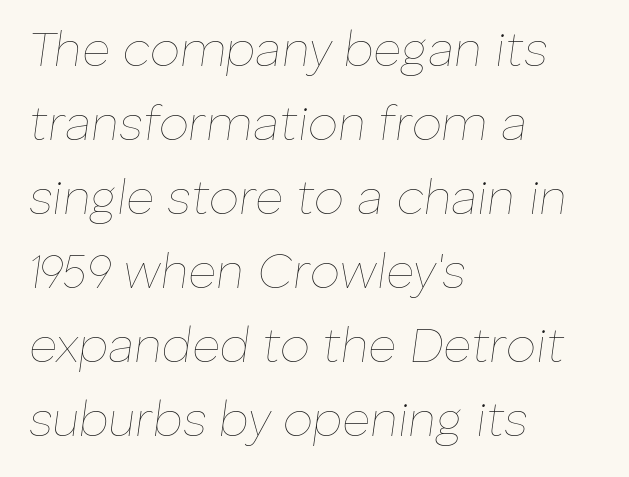
Q: Is the text bold? A: No.
Q: Is the text italic (slanted)? A: Yes, it leans right by about 8 degrees.
Q: Is the text underlined? A: No.
Q: How is the paragraph aligned? A: Left-aligned.
Q: Is the spacing between letters normal or unusually wide? A: Normal.
Q: Is the spacing between lines tight, normal or loose? A: Normal.
Q: Width (condensed, normal, or wide)? A: Normal.
Q: Stroke contrast? A: Low.
Q: x-height? A: Medium.
Q: Monospaced? A: No.
